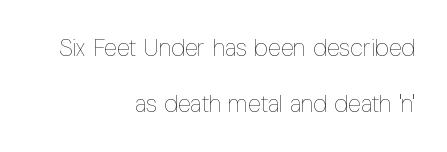
The image shows 24 px text type, upright; set right-aligned, loose line spacing (2.32x), normal letter spacing, not underlined.
